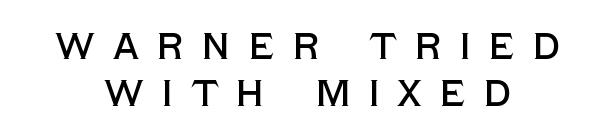
Compared with typical paragraphs, the rows here are spaced about the same. Nope, not italic — everything's standing straight. Visually the block forms a symmetrical silhouette, jagged on both flanks. What kind of face is this? One without serifs — a sans. Look at the tracking — it's clearly loosened, letters drifting apart.
